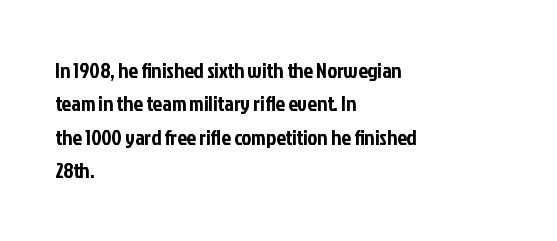
{"italic": "no", "underline": "no", "align": "left", "line_spacing": "normal", "line_spacing_ratio": 1.59, "letter_spacing": "normal", "letter_spacing_em": 0.0, "glyph_px": 21}
